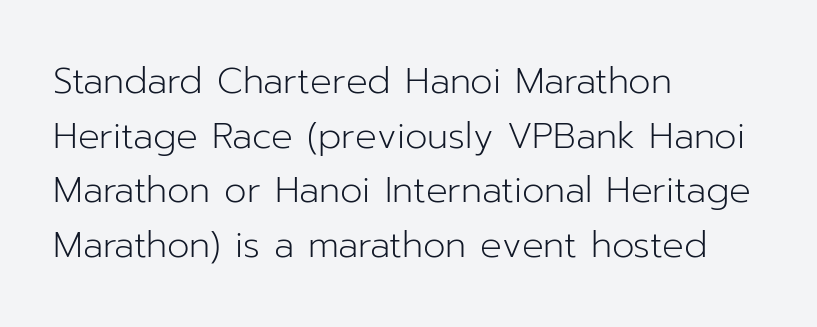
The image shows 36 px light sans-serif type, upright; set left-aligned, normal line spacing (1.52x), normal letter spacing, not underlined; low stroke contrast and a medium x-height.
